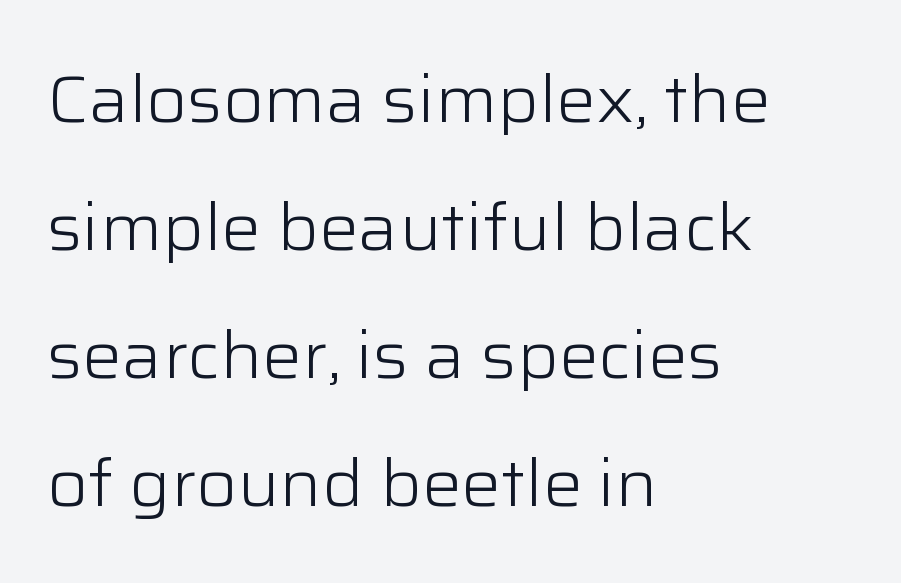
Q: Is the text bold? A: No.
Q: Is the text italic (slanted)? A: No, it is upright.
Q: Is the typeface a serif or a sans-serif typeface? A: Sans-serif.
Q: Is the text underlined? A: No.
Q: How is the paragraph aligned? A: Left-aligned.
Q: Is the spacing between letters normal or unusually wide? A: Normal.
Q: Is the spacing between lines tight, normal or loose? A: Loose.
Q: Width (condensed, normal, or wide)? A: Normal.
Q: Stroke contrast? A: Low.
Q: x-height? A: Medium.
Q: Monospaced? A: No.
